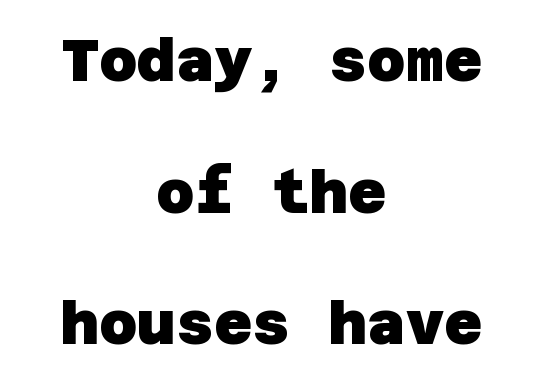
Q: Is the text bold? A: Yes.
Q: Is the typeface a serif or a sans-serif typeface? A: Sans-serif.
Q: Is the text underlined? A: No.
Q: How is the paragraph aligned? A: Centered.
Q: Is the spacing between letters normal or unusually wide? A: Normal.
Q: Is the spacing between lines tight, normal or loose? A: Loose.
Q: Width (condensed, normal, or wide)? A: Normal.
Q: Stroke contrast? A: Low.
Q: x-height? A: Large.
